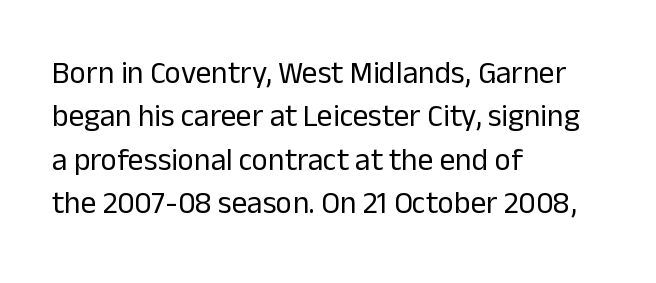
Q: Is the text bold? A: No.
Q: Is the text italic (slanted)? A: No, it is upright.
Q: Is the typeface a serif or a sans-serif typeface? A: Sans-serif.
Q: Is the text underlined? A: No.
Q: How is the paragraph aligned? A: Left-aligned.
Q: Is the spacing between letters normal or unusually wide? A: Normal.
Q: Is the spacing between lines tight, normal or loose? A: Normal.
Q: Width (condensed, normal, or wide)? A: Normal.
Q: Stroke contrast? A: Low.
Q: x-height? A: Medium.
Q: Monospaced? A: No.
